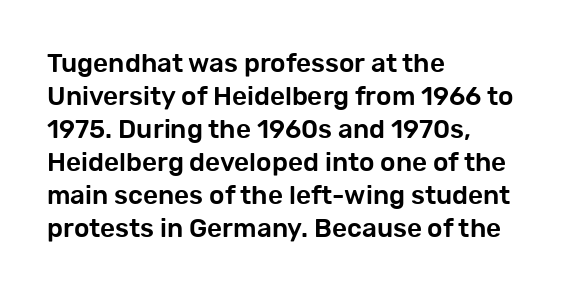
Q: Is the text italic (slanted)? A: No, it is upright.
Q: Is the text underlined? A: No.
Q: How is the paragraph aligned? A: Left-aligned.
Q: Is the spacing between letters normal or unusually wide? A: Normal.
Q: Is the spacing between lines tight, normal or loose? A: Normal.
